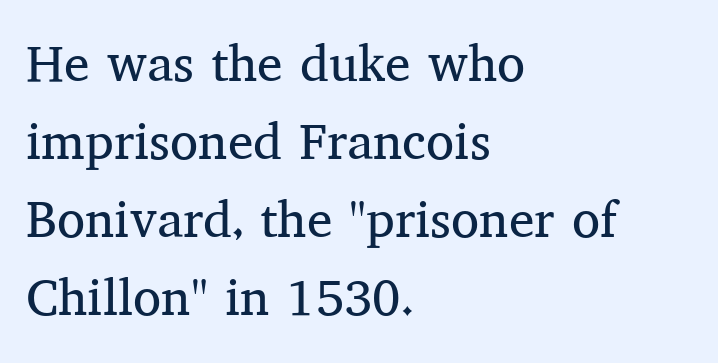
The image shows 51 px regular-weight serif type, upright; set left-aligned, normal line spacing (1.53x), normal letter spacing, not underlined; medium stroke contrast and a medium x-height.
